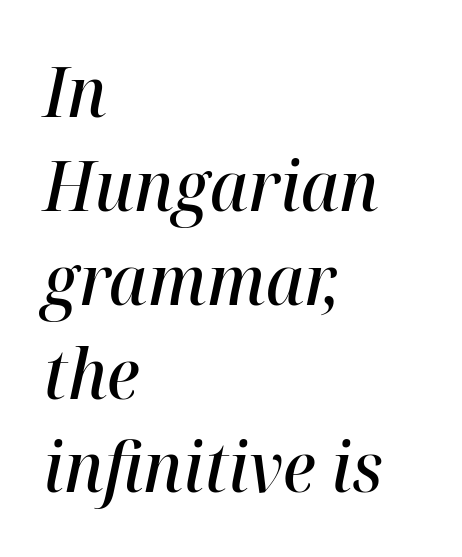
Inter-character spacing is left at the font's built-in metrics. All the whitespace from short lines collects on the right. Looking at the ascenders, they clearly lean. You could not count columns in this text — the font is proportionally spaced. The string is rendered with underlining switched off.
